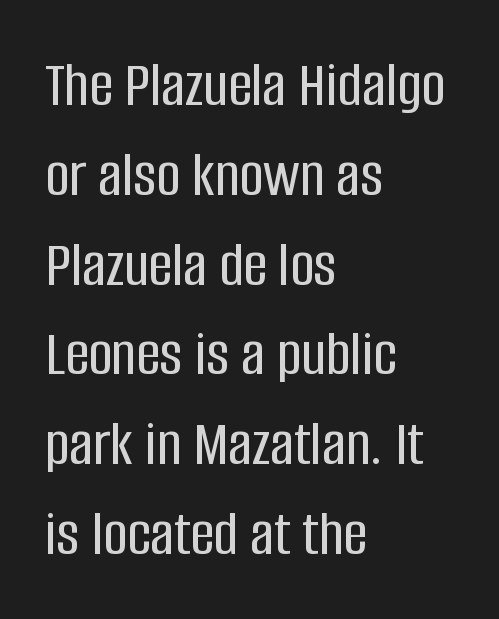
Compared with typical body copy, the letter spacing here is the same. Note the varied advance widths — an 'i' is clearly narrower than an 'm'. Whoever set this chose a conventional vertical rhythm. Look at the bottom of the vertical strokes: they stop flat, with no serifs.
